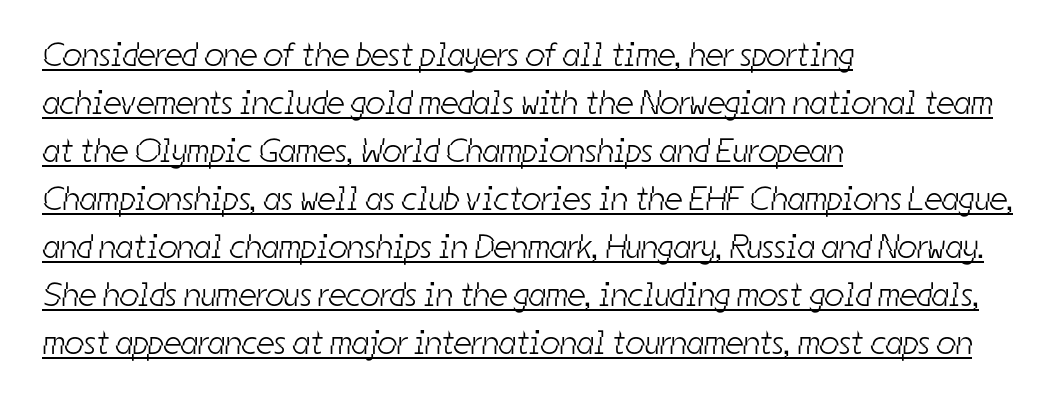
The image shows 34 px light, condensed sans-serif type; set left-aligned, normal line spacing (1.41x), normal letter spacing, underlined; low stroke contrast and a medium x-height.
